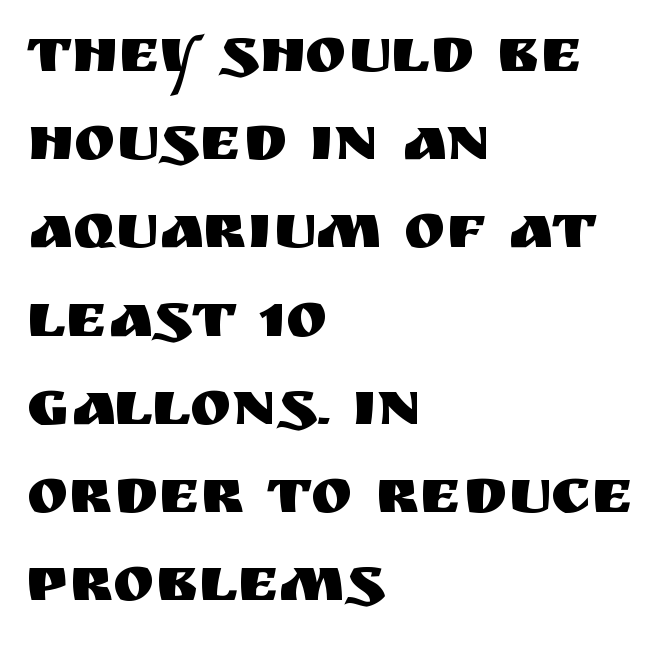
Classification — sans serif. Think of a printed novel: that variable character pitch is what you see here. The face used here is rendered with its standard letterfit. Unmarked baselines from the first word to the last. When letters stand straight like this, we call the style roman or upright. Alignment: flush left.
